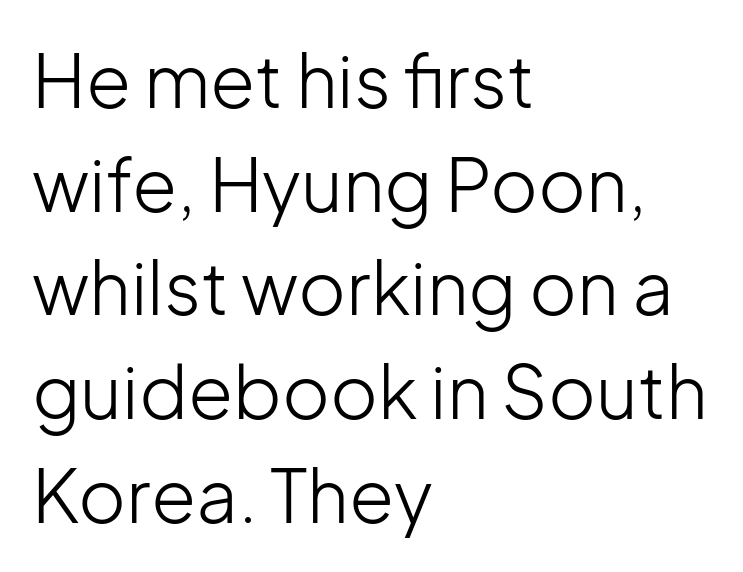
{"serif": "no", "italic": "no", "bold": "no", "weight": "light", "width": "normal", "stroke_contrast": "low", "x_height": "medium", "monospaced": "no", "underline": "no", "align": "left", "line_spacing": "normal", "line_spacing_ratio": 1.42, "letter_spacing": "normal", "letter_spacing_em": 0.0, "glyph_px": 73}
